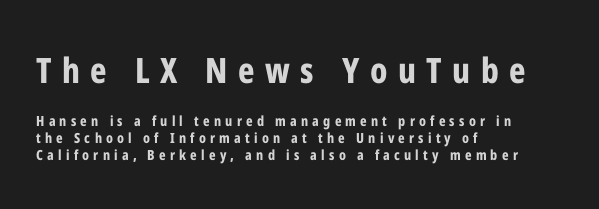
The image shows 35 px bold, condensed sans-serif type, upright; set left-aligned, line spacing 1.22x, unusually wide letter spacing (+0.3 em), not underlined; the first (top) block is 2.5x larger; low stroke contrast and a medium x-height.
